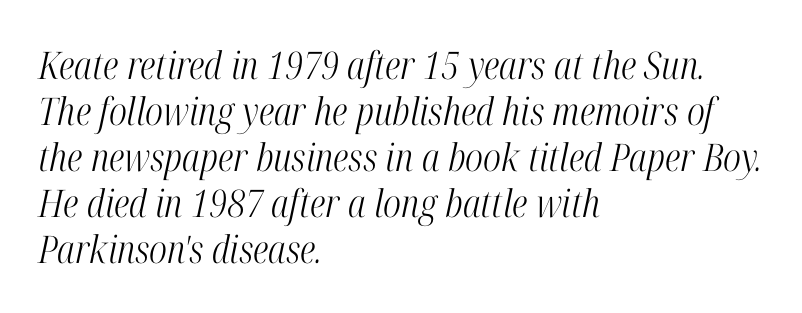
Are there feet on the stems? There are — it's a serif. Compared with typical body copy, the letter spacing here is the same. Any mark beneath the type? The region is blank. Character widths vary here, with narrow letters taking less room than wide ones. Line beginnings align vertically; line endings do not.
